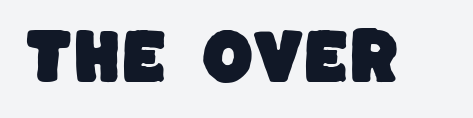
{"serif": "no", "width": "normal", "stroke_contrast": "low", "x_height": "large", "monospaced": "no", "underline": "no", "letter_spacing": "normal", "letter_spacing_em": 0.0, "glyph_px": 60}
